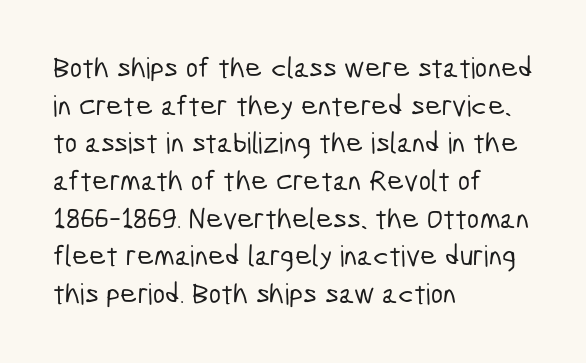
Varying glyph widths throughout — classic text-font behaviour. Horizontally, the lines are justified to the leading edge only. The leading is moderate, giving the passage an even texture. Font category for this specimen: sans-serif.
